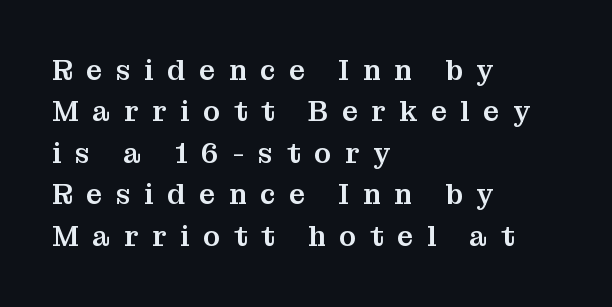
The image shows 28 px serif type, upright; set left-aligned, normal line spacing (1.48x), unusually wide letter spacing (+0.49 em), not underlined; medium stroke contrast and a medium x-height.
